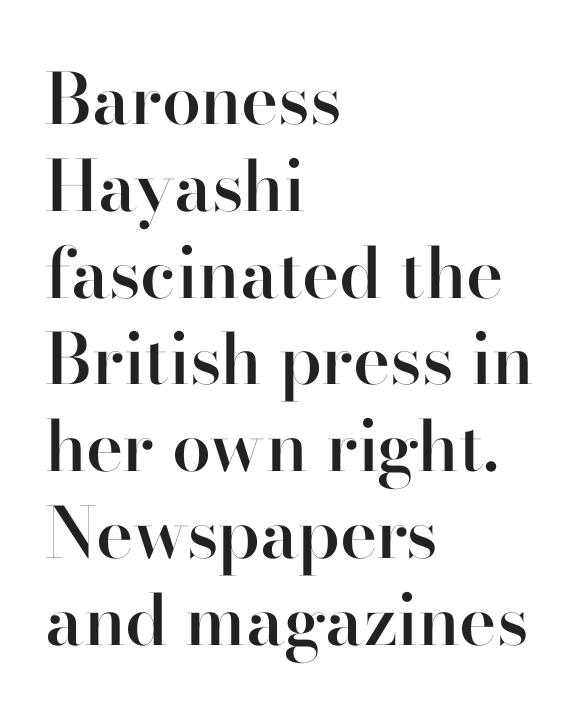
{"serif": "yes", "italic": "no", "bold": "semi", "weight": "semibold", "width": "normal", "stroke_contrast": "high", "x_height": "small", "monospaced": "no", "underline": "no", "align": "left", "line_spacing_ratio": 1.24, "letter_spacing": "normal", "letter_spacing_em": 0.0, "glyph_px": 70}
